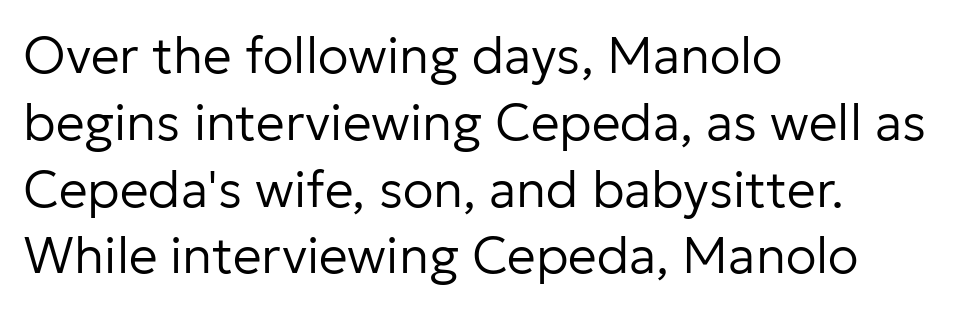
Check the space under the baseline: it is left empty. Each word holds together tightly as a unit, with standard inter-letter gaps. Casual observation: everything's shoved over to the left. The characters are drawn with everyday or finer stroke widths.
